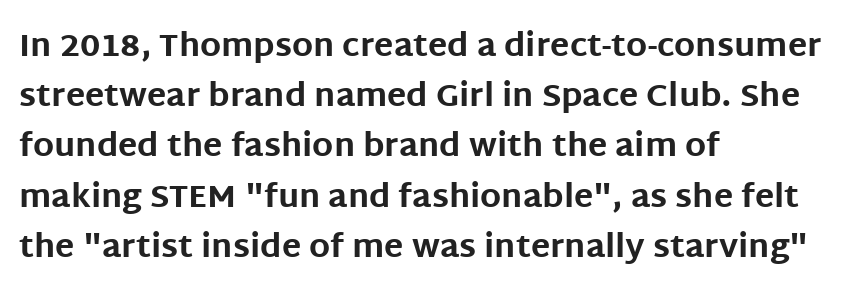
Q: Is the text bold? A: Yes.
Q: Is the text italic (slanted)? A: No, it is upright.
Q: Is the typeface a serif or a sans-serif typeface? A: Sans-serif.
Q: Is the text underlined? A: No.
Q: How is the paragraph aligned? A: Left-aligned.
Q: Is the spacing between letters normal or unusually wide? A: Normal.
Q: Is the spacing between lines tight, normal or loose? A: Normal.
Q: Width (condensed, normal, or wide)? A: Normal.
Q: Stroke contrast? A: Low.
Q: x-height? A: Large.
Q: Monospaced? A: No.
